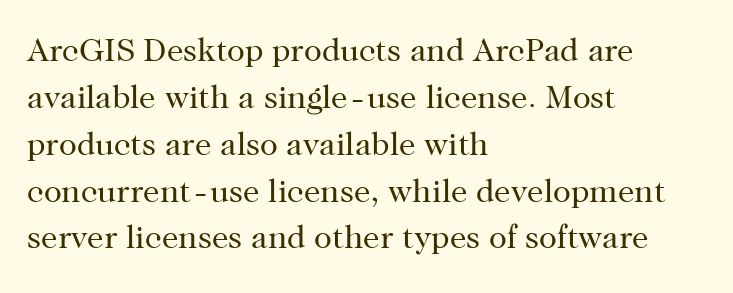
The gap between lines stays unmarked. This rendering employs a face with finishing strokes, i.e., a serif. If you drew a ruler down the left edge, every line would touch it. The block of text has a typical density, with ordinary space between rows. Between one letter and the next there's only the usual sliver of space.
